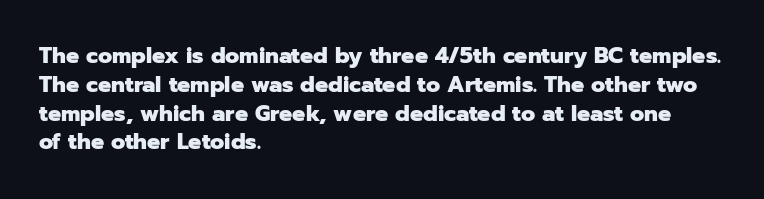
Q: Is the text bold? A: Yes.
Q: Is the text italic (slanted)? A: No, it is upright.
Q: Is the text underlined? A: No.
Q: How is the paragraph aligned? A: Left-aligned.
Q: Is the spacing between letters normal or unusually wide? A: Normal.
Q: Is the spacing between lines tight, normal or loose? A: Normal.
